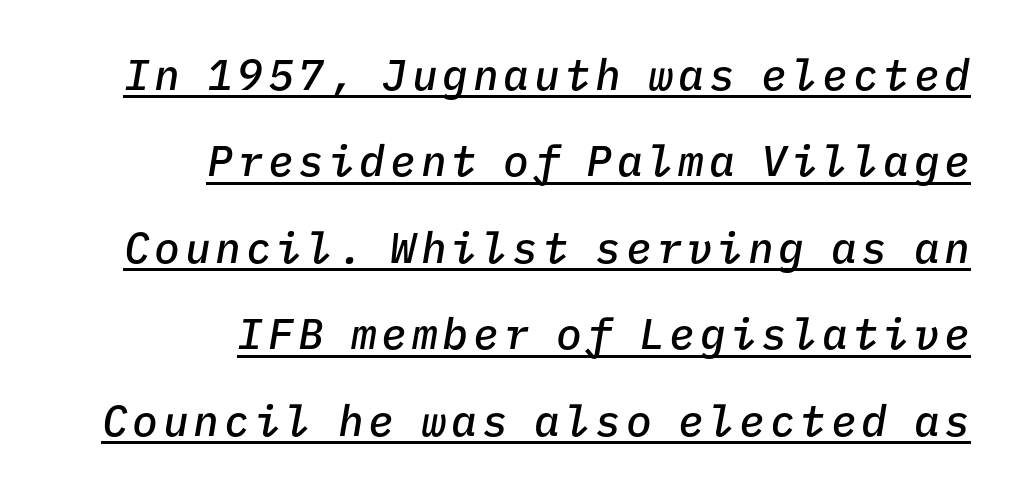
Has an underline been added? It has. The setting favours the right margin, as signatures and pull-quotes sometimes do. It's the slanting kind of type. The rendering uses a semibold face; strokes are thickened but not to full bold. Line spacing here is loose. The passage shown is typed in a monospace face where columns stay perfectly aligned.
